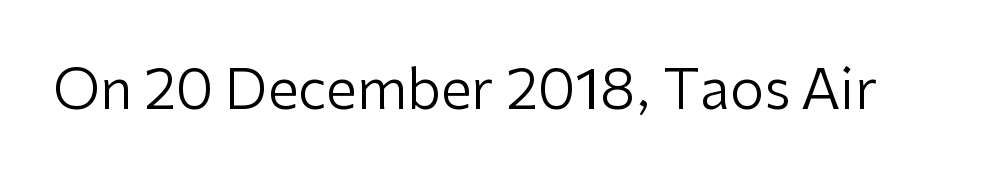
A typesetter would call this proportional, since set widths differ per character. The font sits on the lighter half of the weight spectrum, regular included. Italic? Not at all — the glyphs are vertical. Clear beneath every line of the passage. The letters sit at their default tracking, neither squeezed nor spread. This sample uses a sans-serif face.
